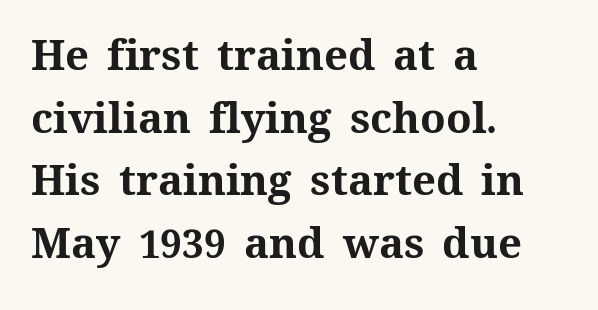
The image shows 42 px bold type, upright; set left-aligned, normal line spacing (1.49x), normal letter spacing, not underlined; medium stroke contrast and a medium x-height.
